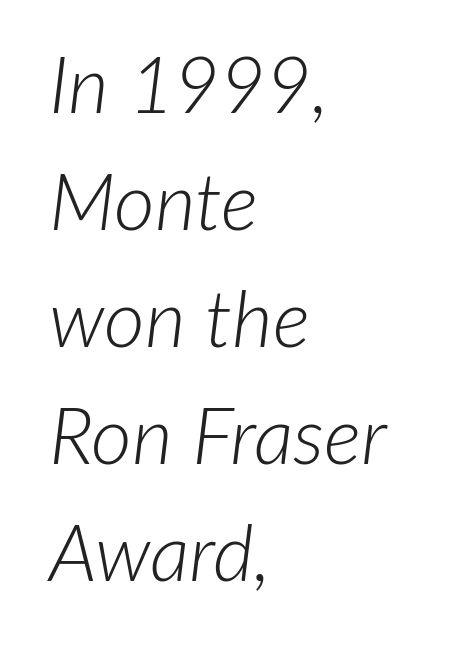
The image shows 79 px light type, italic (leaning right); set left-aligned, normal line spacing (1.48x), normal letter spacing, not underlined; low stroke contrast and a medium x-height.
